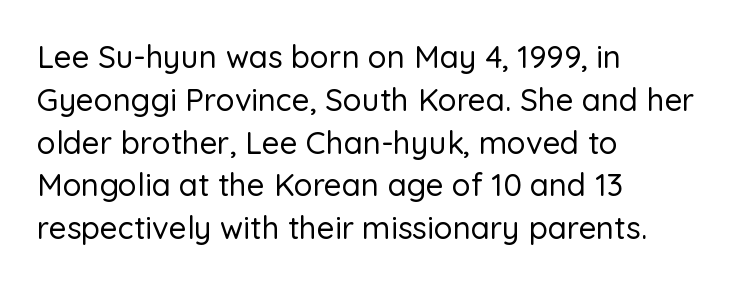
Q: Is the text italic (slanted)? A: No, it is upright.
Q: Is the typeface a serif or a sans-serif typeface? A: Sans-serif.
Q: Is the text underlined? A: No.
Q: How is the paragraph aligned? A: Left-aligned.
Q: Is the spacing between letters normal or unusually wide? A: Normal.
Q: Is the spacing between lines tight, normal or loose? A: Normal.
Q: Width (condensed, normal, or wide)? A: Normal.
Q: Stroke contrast? A: Low.
Q: x-height? A: Medium.
Q: Monospaced? A: No.
